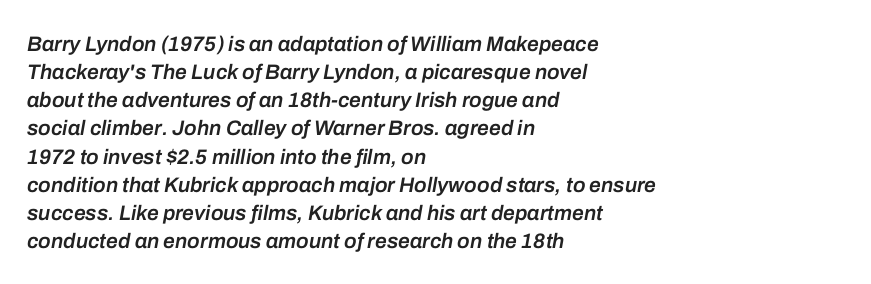
The image shows 21 px text type, italic (leaning right); set left-aligned, normal line spacing (1.34x), normal letter spacing, not underlined.
